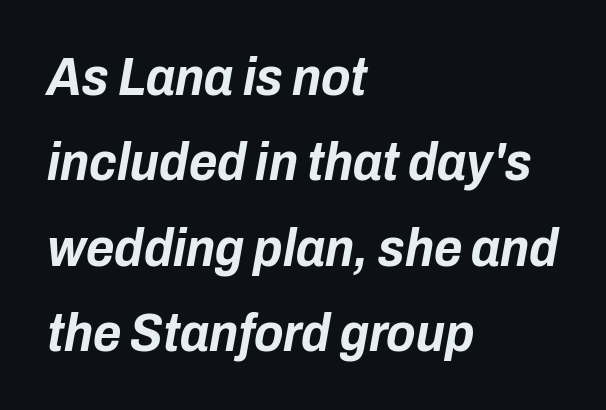
{"italic": "yes", "lean": "right", "slant_degrees": 10, "bold": "yes", "weight": "bold", "width": "condensed", "stroke_contrast": "low", "x_height": "medium", "monospaced": "no", "underline": "no", "align": "left", "line_spacing": "normal", "line_spacing_ratio": 1.58, "letter_spacing": "normal", "letter_spacing_em": 0.0, "glyph_px": 54}
